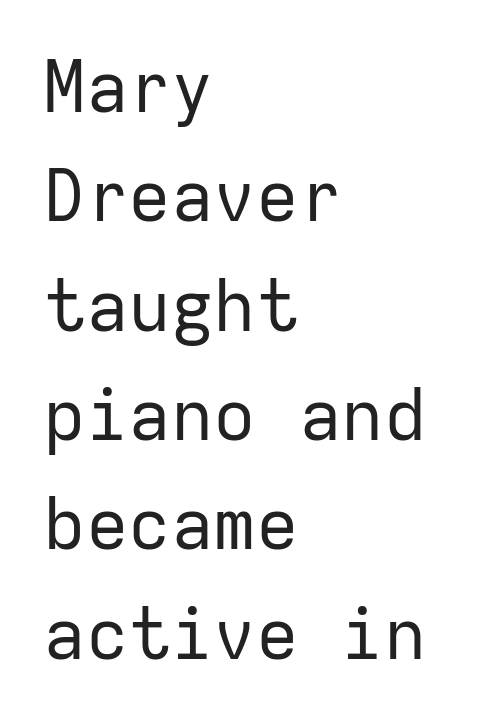
Q: Is the text bold? A: No.
Q: Is the text italic (slanted)? A: No, it is upright.
Q: Is the typeface a serif or a sans-serif typeface? A: Sans-serif.
Q: Is the text underlined? A: No.
Q: How is the paragraph aligned? A: Left-aligned.
Q: Is the spacing between letters normal or unusually wide? A: Normal.
Q: Is the spacing between lines tight, normal or loose? A: Normal.
Q: Width (condensed, normal, or wide)? A: Normal.
Q: Stroke contrast? A: Low.
Q: x-height? A: Medium.
Q: Monospaced? A: Yes.
